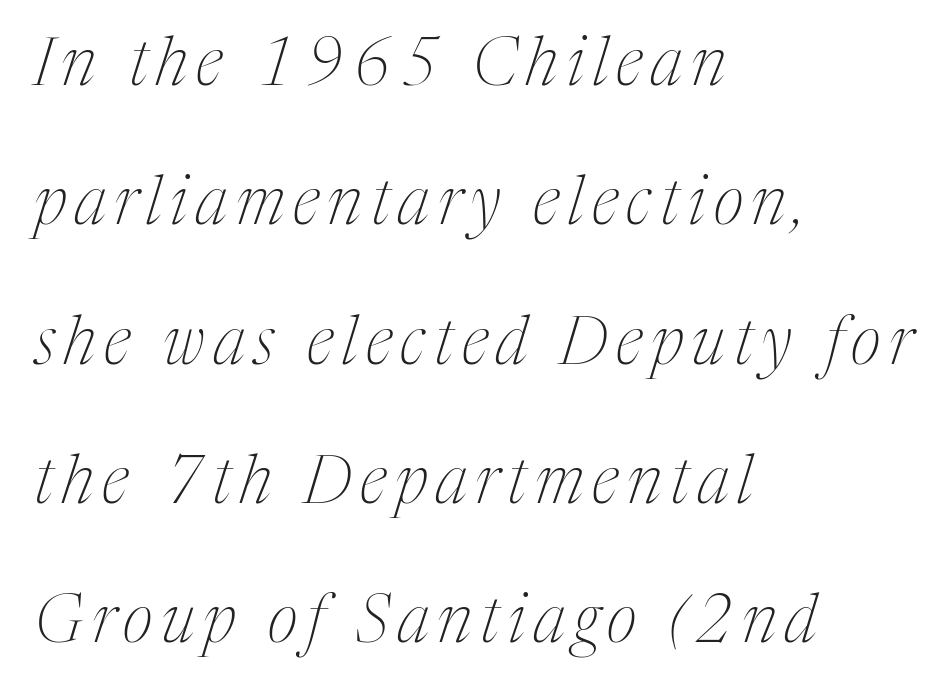
Q: Is the text bold? A: No.
Q: Is the text italic (slanted)? A: Yes, it leans right by about 17 degrees.
Q: Is the typeface a serif or a sans-serif typeface? A: Serif.
Q: Is the text underlined? A: No.
Q: How is the paragraph aligned? A: Left-aligned.
Q: Is the spacing between lines tight, normal or loose? A: Loose.
Q: Width (condensed, normal, or wide)? A: Condensed.
Q: Stroke contrast? A: Medium.
Q: x-height? A: Medium.
Q: Monospaced? A: No.
